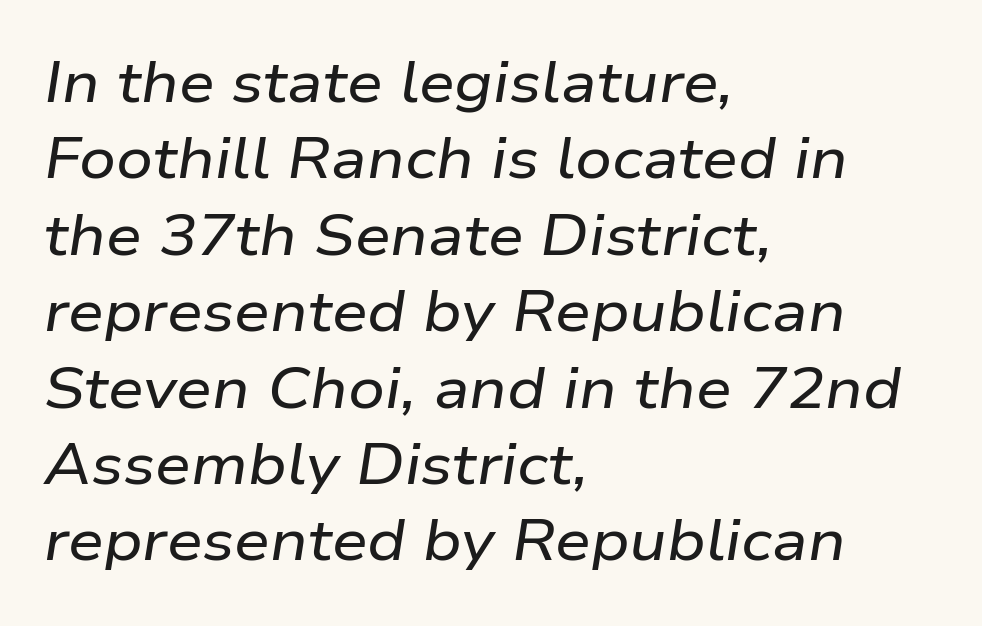
The typesetter chose a ragged-right arrangement here. In terms of letterspacing, this is plain default setting. These lines were composed using italics. Rows of type keep a routine distance in the vertical direction.
